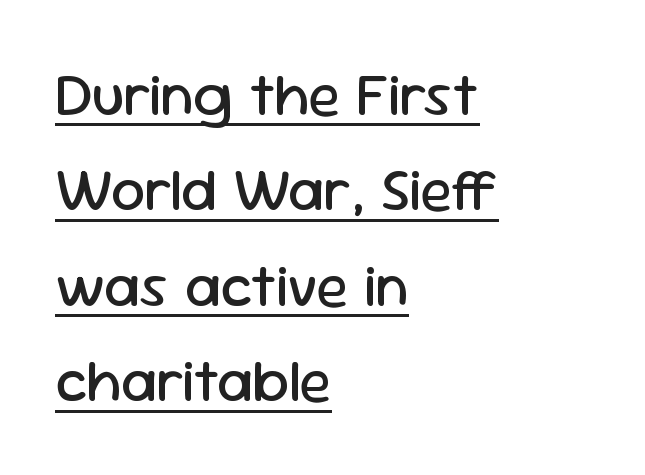
Q: Is the text bold? A: No.
Q: Is the text italic (slanted)? A: No, it is upright.
Q: Is the typeface a serif or a sans-serif typeface? A: Sans-serif.
Q: Is the text underlined? A: Yes.
Q: How is the paragraph aligned? A: Left-aligned.
Q: Is the spacing between letters normal or unusually wide? A: Normal.
Q: Is the spacing between lines tight, normal or loose? A: Normal.
Q: Width (condensed, normal, or wide)? A: Normal.
Q: Stroke contrast? A: Low.
Q: x-height? A: Medium.
Q: Monospaced? A: No.
